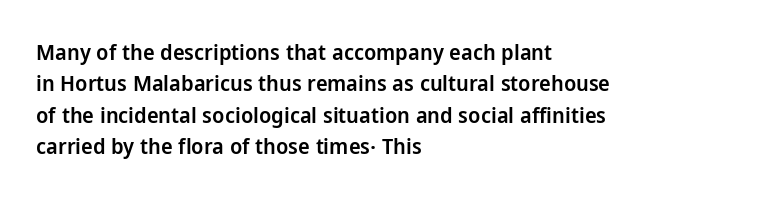
The image shows 22 px text type, upright; set left-aligned, normal line spacing (1.43x), normal letter spacing, not underlined.
